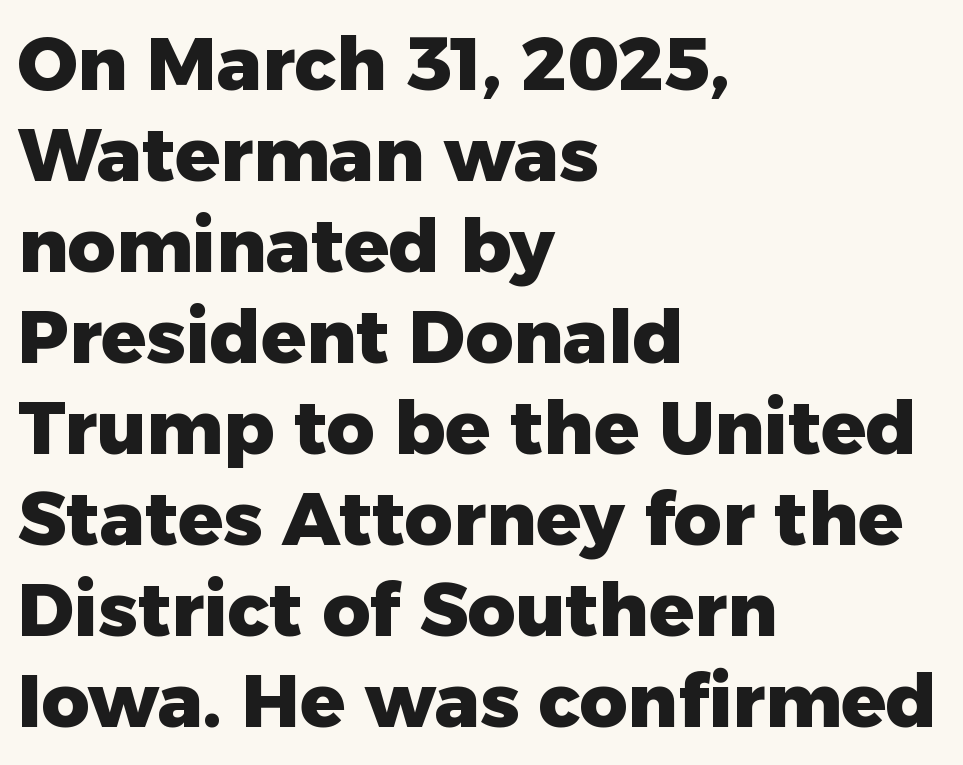
The image shows 74 px heavy sans-serif type, upright; set left-aligned, line spacing 1.23x, normal letter spacing, not underlined; low stroke contrast and a medium x-height.
